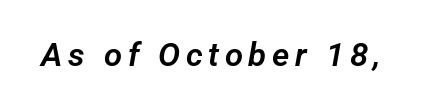
The image shows 33 px sans-serif type; set not underlined; low stroke contrast and a medium x-height.
